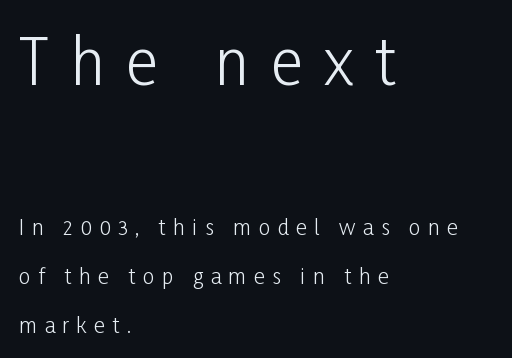
Q: Is the text bold? A: No.
Q: Is the text italic (slanted)? A: No, it is upright.
Q: Is the typeface a serif or a sans-serif typeface? A: Sans-serif.
Q: Is the text underlined? A: No.
Q: How is the paragraph aligned? A: Left-aligned.
Q: Is the spacing between letters normal or unusually wide? A: Unusually wide.
Q: Is the spacing between lines tight, normal or loose? A: Loose.
Q: Which block of text is set in a larger size, the first (top) or the second (bottom)? A: The first (top) one.
Q: Width (condensed, normal, or wide)? A: Condensed.
Q: Stroke contrast? A: Low.
Q: x-height? A: Medium.
Q: Monospaced? A: No.
